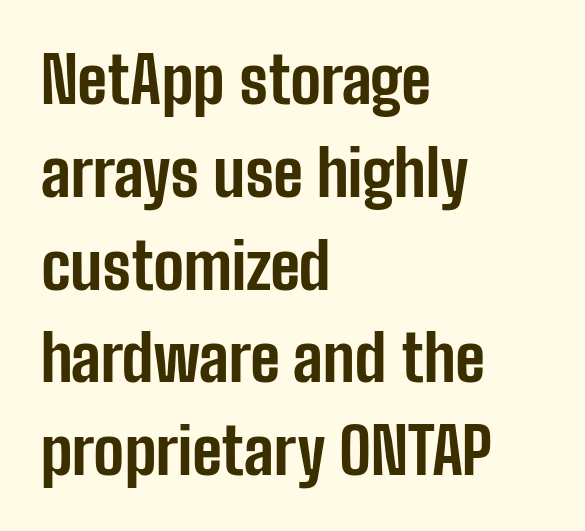
These lines keep a tight, regular rhythm from letter to letter. The rendering uses natural spacing where letterforms have individual widths. Summary of vertical rhythm: regular, with standard interline spacing. Has an underline been added? It has not.
